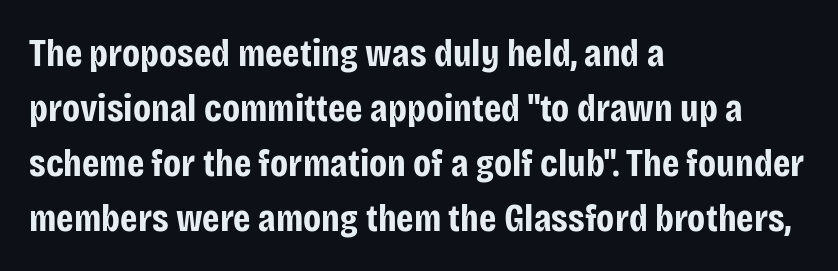
{"serif": "no", "italic": "no", "bold": "yes", "weight": "bold", "width": "condensed", "stroke_contrast": "low", "x_height": "large", "monospaced": "no", "underline": "no", "align": "left", "line_spacing": "normal", "line_spacing_ratio": 1.41, "letter_spacing": "normal", "letter_spacing_em": 0.0, "glyph_px": 39}
